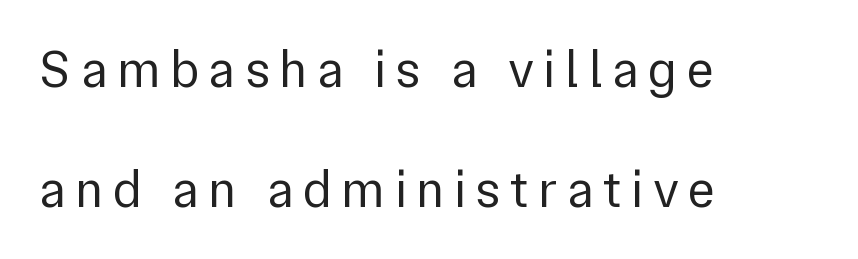
Q: Is the text bold? A: No.
Q: Is the text italic (slanted)? A: No, it is upright.
Q: Is the typeface a serif or a sans-serif typeface? A: Sans-serif.
Q: Is the text underlined? A: No.
Q: How is the paragraph aligned? A: Left-aligned.
Q: Is the spacing between lines tight, normal or loose? A: Loose.
Q: Width (condensed, normal, or wide)? A: Normal.
Q: Stroke contrast? A: Low.
Q: x-height? A: Medium.
Q: Monospaced? A: No.
